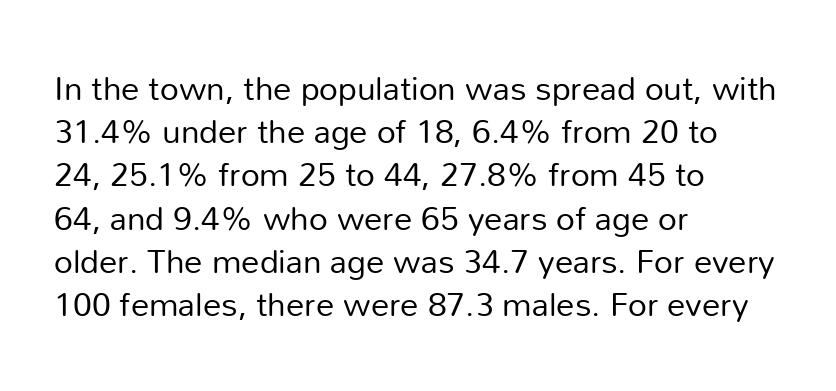
{"serif": "no", "italic": "no", "bold": "no", "weight": "regular", "width": "normal", "stroke_contrast": "low", "x_height": "medium", "monospaced": "no", "underline": "no", "align": "left", "line_spacing": "normal", "line_spacing_ratio": 1.31, "letter_spacing": "normal", "letter_spacing_em": 0.0, "glyph_px": 33}
